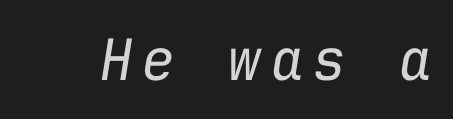
Q: Is the text bold? A: No.
Q: Is the text italic (slanted)? A: Yes, it leans right by about 9 degrees.
Q: Is the text underlined? A: No.
Q: Width (condensed, normal, or wide)? A: Normal.
Q: Stroke contrast? A: Low.
Q: x-height? A: Medium.
Q: Monospaced? A: Yes.
